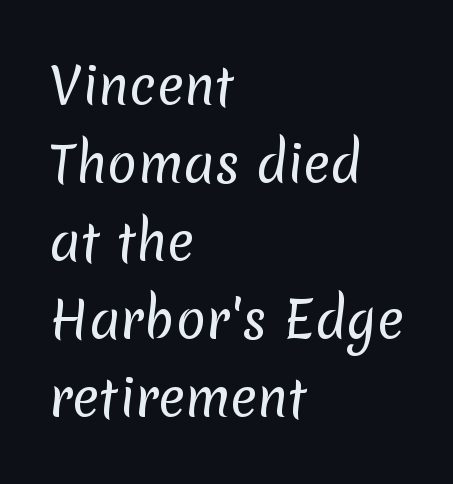
Q: Is the text bold? A: No.
Q: Is the typeface a serif or a sans-serif typeface? A: Sans-serif.
Q: Is the text underlined? A: No.
Q: How is the paragraph aligned? A: Left-aligned.
Q: Is the spacing between letters normal or unusually wide? A: Normal.
Q: Is the spacing between lines tight, normal or loose? A: Normal.
Q: Width (condensed, normal, or wide)? A: Normal.
Q: Stroke contrast? A: Low.
Q: x-height? A: Medium.
Q: Monospaced? A: No.
